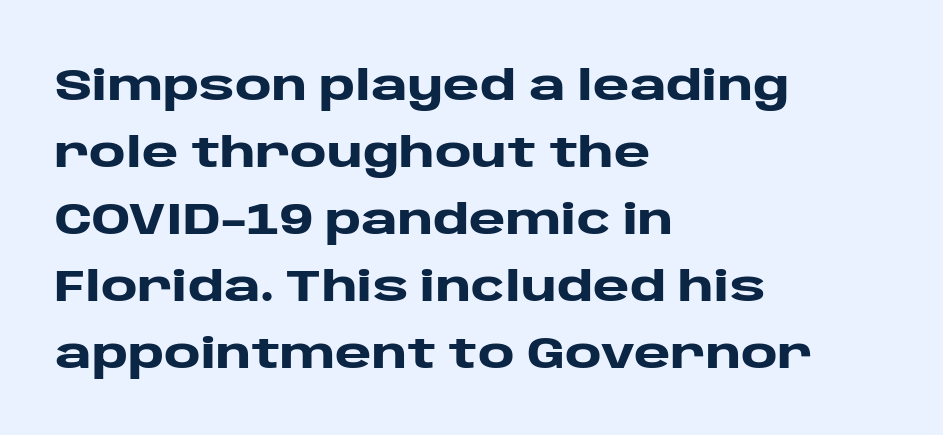
The image shows 44 px heavy, wide sans-serif type, upright; set left-aligned, normal line spacing (1.52x), normal letter spacing, not underlined; low stroke contrast and a large x-height.
